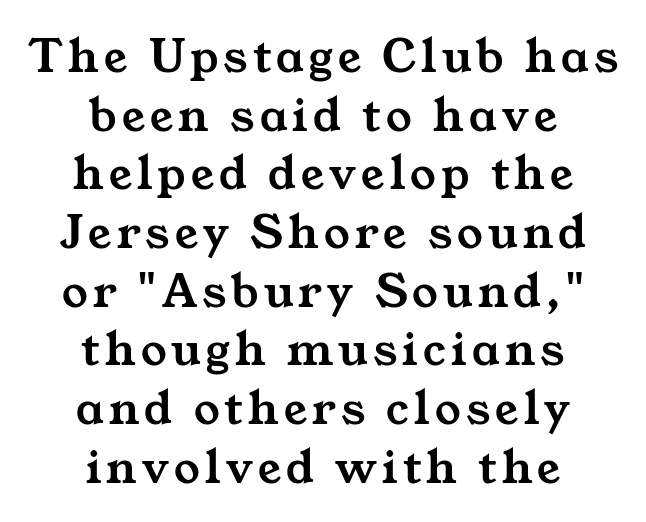
Q: Is the typeface a serif or a sans-serif typeface? A: Serif.
Q: Is the text underlined? A: No.
Q: How is the paragraph aligned? A: Centered.
Q: Is the spacing between lines tight, normal or loose? A: Tight.
Q: Width (condensed, normal, or wide)? A: Wide.
Q: Stroke contrast? A: Medium.
Q: x-height? A: Medium.
Q: Monospaced? A: No.
